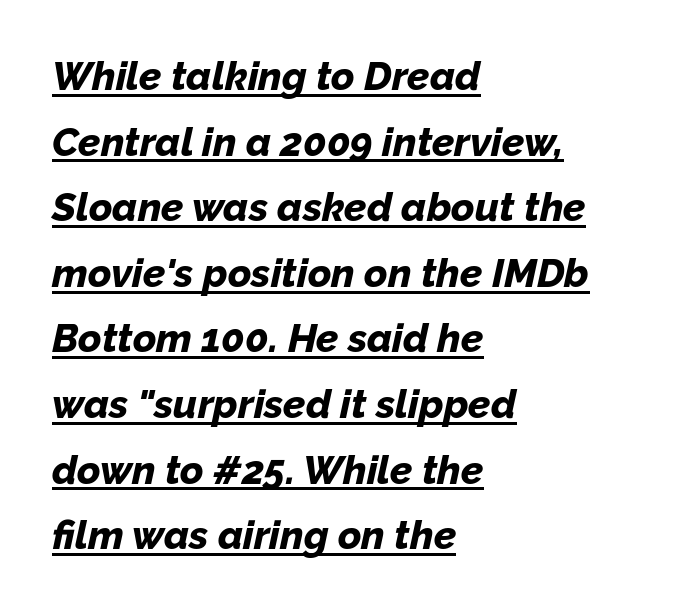
The image shows 40 px bold type, italic (leaning right); set left-aligned, normal line spacing (1.64x), normal letter spacing, underlined; low stroke contrast and a medium x-height.
